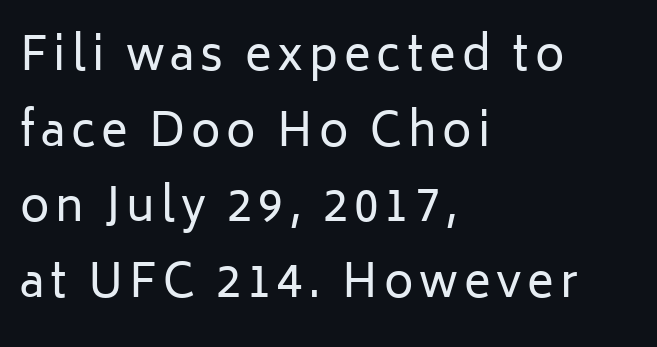
The image shows 45 px regular-weight sans-serif type, upright; set left-aligned, normal line spacing (1.68x), not underlined; low stroke contrast and a medium x-height.
